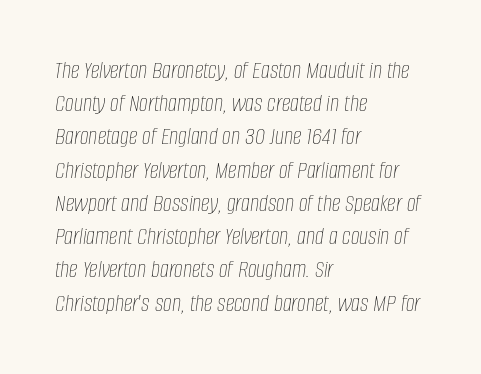
Q: Is the text bold? A: No.
Q: Is the text italic (slanted)? A: Yes, it leans right by about 8 degrees.
Q: Is the text underlined? A: No.
Q: How is the paragraph aligned? A: Left-aligned.
Q: Is the spacing between letters normal or unusually wide? A: Normal.
Q: Is the spacing between lines tight, normal or loose? A: Normal.
